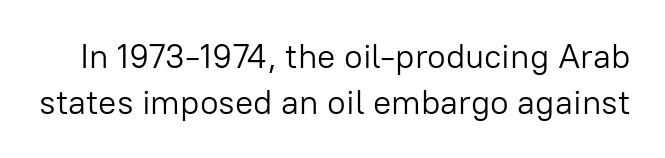
{"serif": "no", "italic": "no", "bold": "no", "weight": "light", "width": "normal", "stroke_contrast": "low", "x_height": "medium", "monospaced": "no", "underline": "no", "line_spacing": "normal", "line_spacing_ratio": 1.35, "letter_spacing": "normal", "letter_spacing_em": 0.0, "glyph_px": 34}
